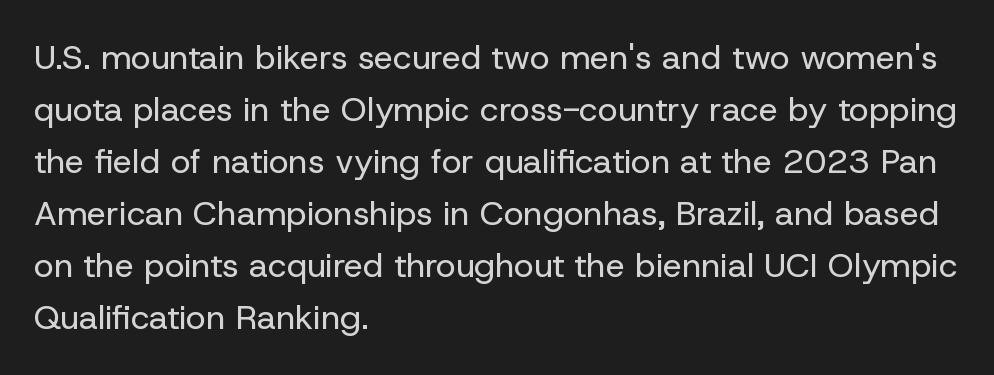
Check where the strokes stop: nothing finishes them off — pure sans. Typeset ragged right — the left edge is the straight one. The weight would be labelled regular, book, light, or lighter still. The passage shown is typed in a proportional face where columns would drift. Posture: upright roman.
